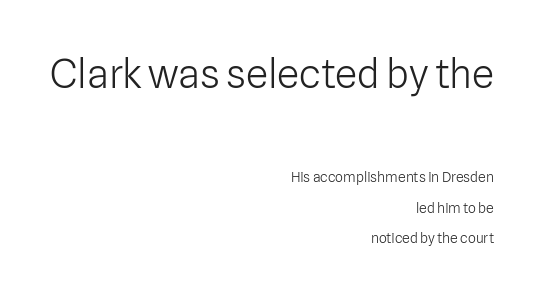
The image shows 40 px light sans-serif type, upright; set right-aligned, loose line spacing (2.18x), normal letter spacing, not underlined; the first (top) block is 2.86x larger; low stroke contrast and a medium x-height.
